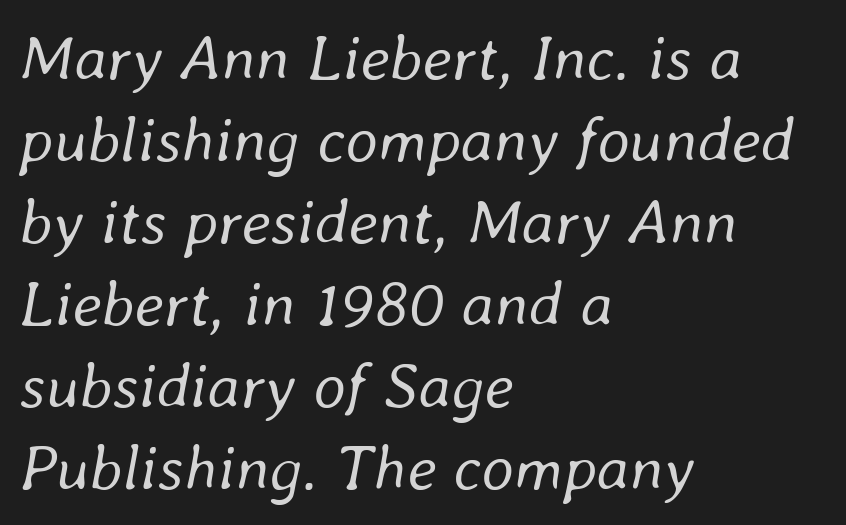
{"italic": "yes", "lean": "right", "slant_degrees": 8, "bold": "no", "weight": "regular", "width": "normal", "stroke_contrast": "low", "x_height": "medium", "monospaced": "no", "underline": "no", "align": "left", "line_spacing": "normal", "line_spacing_ratio": 1.28, "letter_spacing": "normal", "letter_spacing_em": 0.0, "glyph_px": 64}
